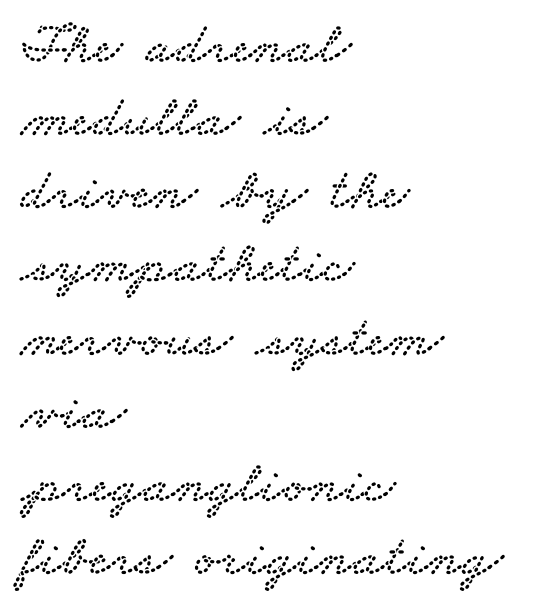
{"serif": "yes", "width": "wide", "stroke_contrast": "low", "x_height": "small", "monospaced": "no", "underline": "no", "align": "left", "line_spacing_ratio": 1.24, "letter_spacing": "normal", "letter_spacing_em": 0.0, "glyph_px": 59}
